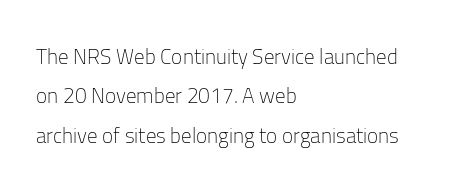
{"italic": "no", "bold": "no", "underline": "no", "align": "left", "line_spacing_ratio": 1.88, "letter_spacing": "normal", "letter_spacing_em": 0.0, "glyph_px": 21}
